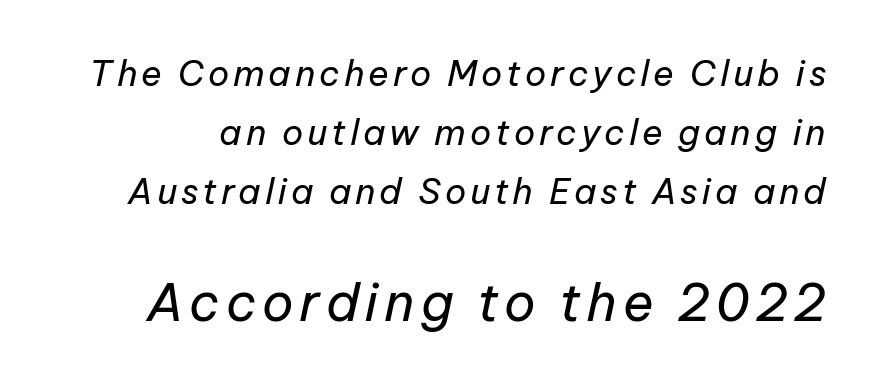
{"italic": "yes", "lean": "right", "slant_degrees": 12, "bold": "no", "weight": "regular", "width": "normal", "stroke_contrast": "low", "x_height": "medium", "monospaced": "no", "underline": "no", "line_spacing": "normal", "line_spacing_ratio": 1.68, "larger_block": "second", "size_ratio": 1.49, "glyph_px": 52}
